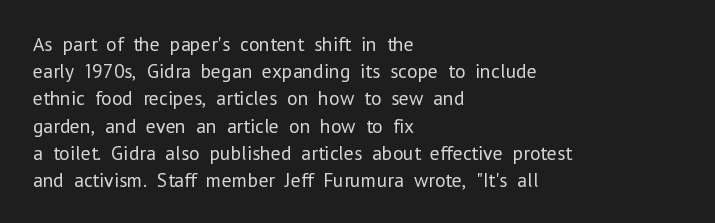
{"italic": "no", "bold": "no", "underline": "no", "align": "left", "line_spacing": "normal", "line_spacing_ratio": 1.36, "letter_spacing": "normal", "letter_spacing_em": 0.0, "glyph_px": 20}
